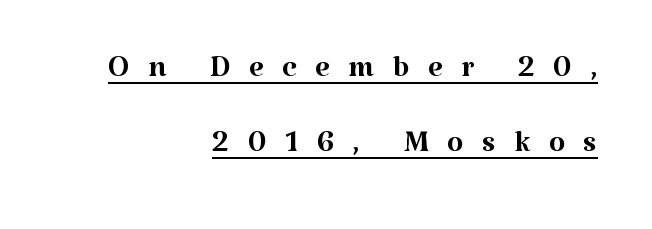
Has an underline been added? It has. The typeface has the unassuming heft of standard copy or less. The face used here is seriffed, in the tradition of book romans. Rendered with straight, roman letterforms.
